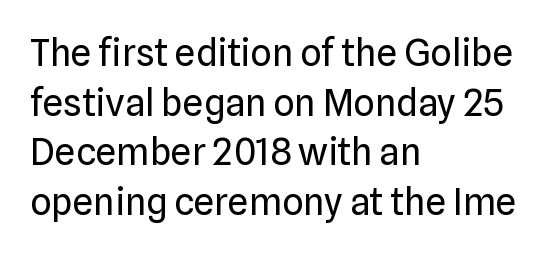
Q: Is the text bold? A: No.
Q: Is the text italic (slanted)? A: No, it is upright.
Q: Is the typeface a serif or a sans-serif typeface? A: Sans-serif.
Q: Is the text underlined? A: No.
Q: How is the paragraph aligned? A: Left-aligned.
Q: Is the spacing between letters normal or unusually wide? A: Normal.
Q: Is the spacing between lines tight, normal or loose? A: Normal.
Q: Width (condensed, normal, or wide)? A: Normal.
Q: Stroke contrast? A: Low.
Q: x-height? A: Medium.
Q: Monospaced? A: No.
